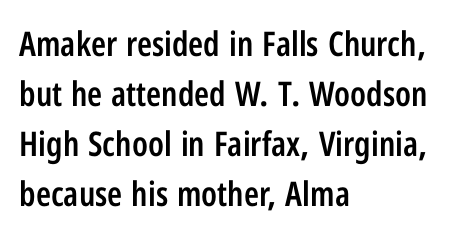
The image shows 34 px semibold, condensed sans-serif type, upright; set left-aligned, normal line spacing (1.47x), normal letter spacing, not underlined; low stroke contrast and a medium x-height.
